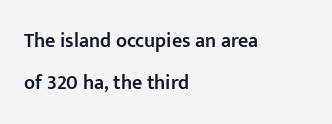
Words appear dense and cohesive because spacing is normal. Clear beneath every line of the passage. Quick note: interline space is abundant. Compared with a centered layout, this one pins lines to the left instead. How heavy is the stroke? Medium-heavy — a semibold, shy of bold.
